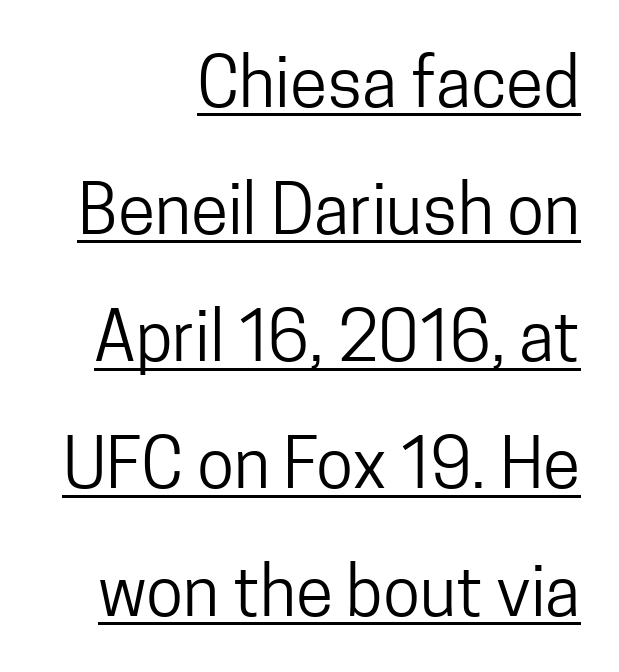
Q: Is the text bold? A: No.
Q: Is the text italic (slanted)? A: No, it is upright.
Q: Is the typeface a serif or a sans-serif typeface? A: Sans-serif.
Q: Is the text underlined? A: Yes.
Q: How is the paragraph aligned? A: Right-aligned.
Q: Is the spacing between letters normal or unusually wide? A: Normal.
Q: Width (condensed, normal, or wide)? A: Condensed.
Q: Stroke contrast? A: Low.
Q: x-height? A: Medium.
Q: Monospaced? A: No.
